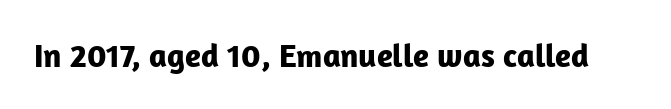
{"serif": "no", "italic": "no", "bold": "yes", "weight": "bold", "width": "normal", "stroke_contrast": "low", "x_height": "medium", "monospaced": "no", "underline": "no", "letter_spacing": "normal", "letter_spacing_em": 0.0, "glyph_px": 33}
